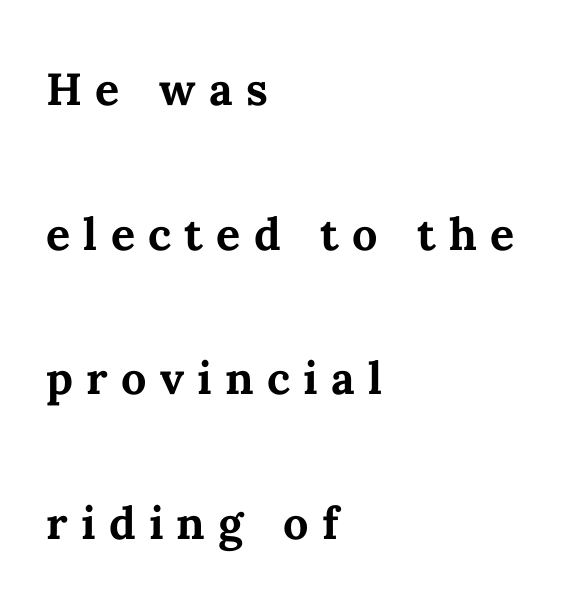
The image shows 60 px semibold type, upright; set left-aligned, loose line spacing (2.41x), unusually wide letter spacing (+0.22 em), not underlined; medium stroke contrast and a medium x-height.
